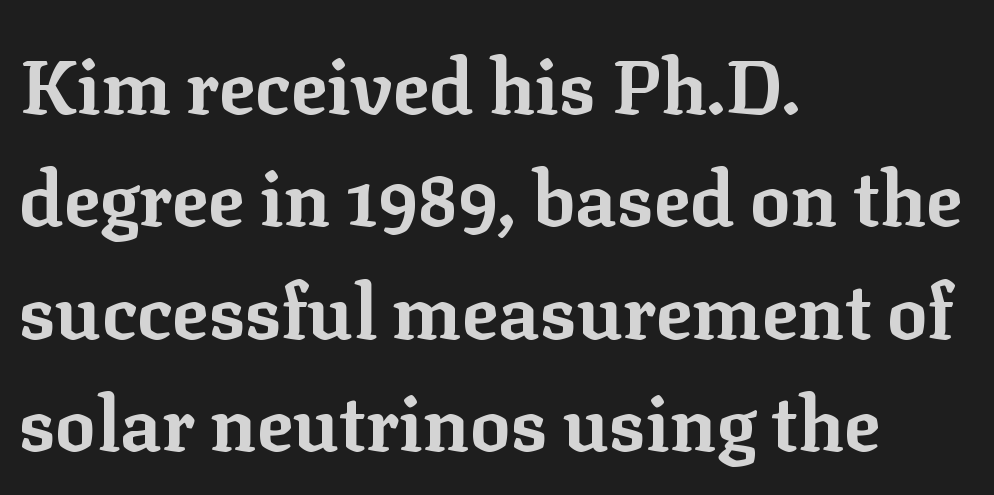
In terms of weight, the rendering is a true, heavy bold. Check under the words: just untouched page. Nothing unusual about the tracking: characters are spaced as the font intends. You could not count columns in this text — the font is proportionally spaced.
